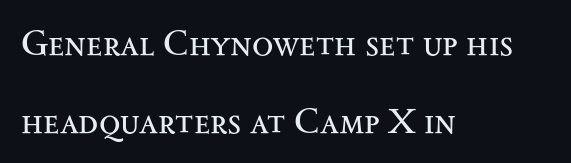
Heft: none added — not bold. These lines are composed in type with serifs. Italic? Not at all — the glyphs are vertical. Has an underline been added? It has not. A typesetter would call this zero additional tracking.
